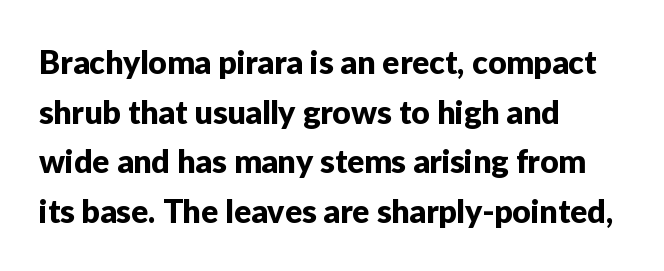
The image shows 32 px sans-serif type, upright; set left-aligned, normal line spacing (1.55x), normal letter spacing, not underlined; low stroke contrast and a medium x-height.
